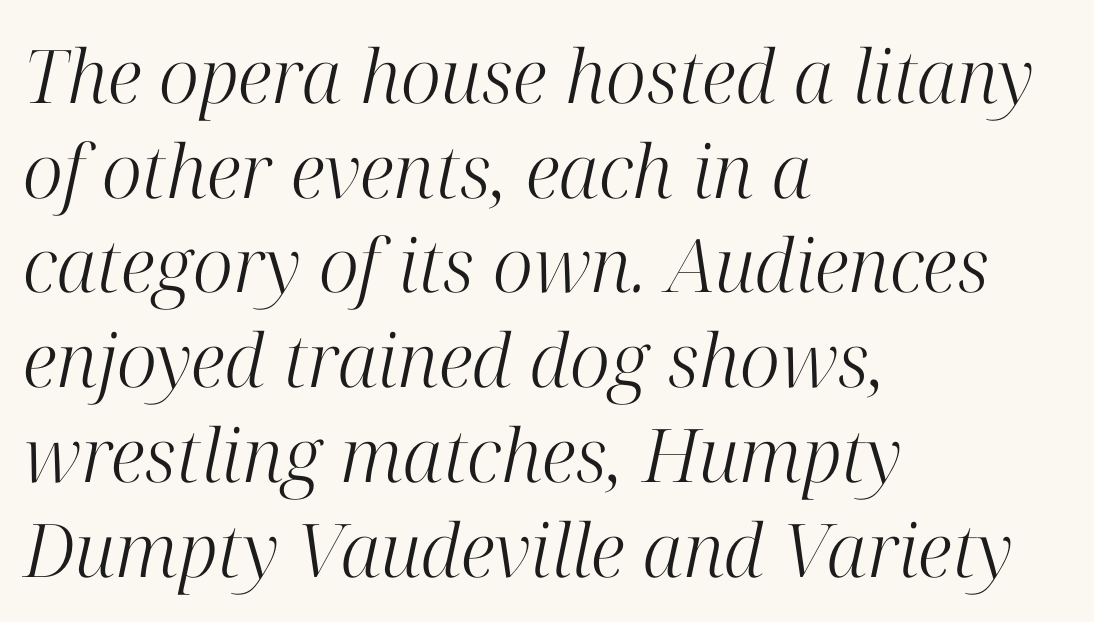
{"serif": "yes", "italic": "yes", "lean": "right", "slant_degrees": 12, "bold": "no", "weight": "light", "width": "normal", "stroke_contrast": "high", "x_height": "medium", "monospaced": "no", "underline": "no", "align": "left", "line_spacing": "normal", "line_spacing_ratio": 1.28, "letter_spacing": "normal", "letter_spacing_em": 0.0, "glyph_px": 74}
